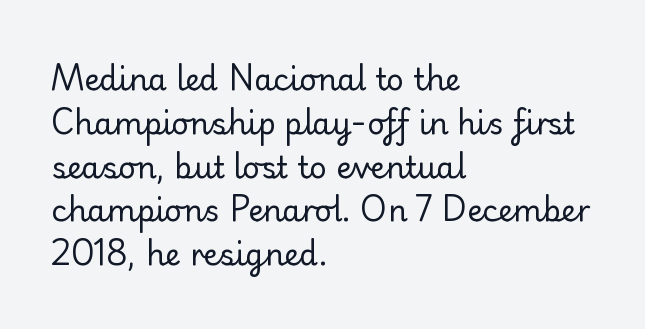
{"serif": "yes", "italic": "no", "bold": "no", "weight": "regular", "width": "normal", "stroke_contrast": "low", "x_height": "small", "monospaced": "no", "underline": "no", "align": "left", "line_spacing": "normal", "line_spacing_ratio": 1.46, "letter_spacing": "normal", "letter_spacing_em": 0.0, "glyph_px": 30}
